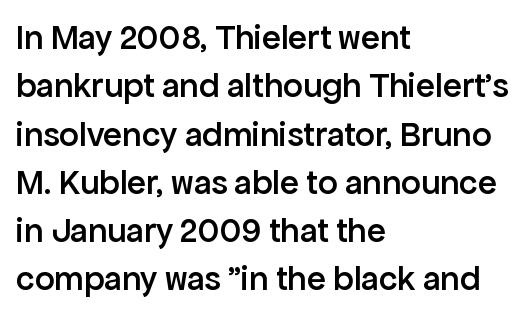
Q: Is the text bold? A: Semi-bold.
Q: Is the text italic (slanted)? A: No, it is upright.
Q: Is the typeface a serif or a sans-serif typeface? A: Sans-serif.
Q: Is the text underlined? A: No.
Q: How is the paragraph aligned? A: Left-aligned.
Q: Is the spacing between letters normal or unusually wide? A: Normal.
Q: Is the spacing between lines tight, normal or loose? A: Normal.
Q: Width (condensed, normal, or wide)? A: Normal.
Q: Stroke contrast? A: Low.
Q: x-height? A: Medium.
Q: Monospaced? A: No.
